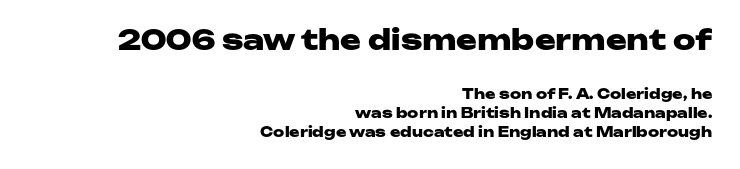
The image shows 28 px heavy, wide sans-serif type, upright; set right-aligned, normal line spacing (1.35x), normal letter spacing, not underlined; the first (top) block is 2.0x larger; low stroke contrast and a medium x-height.
